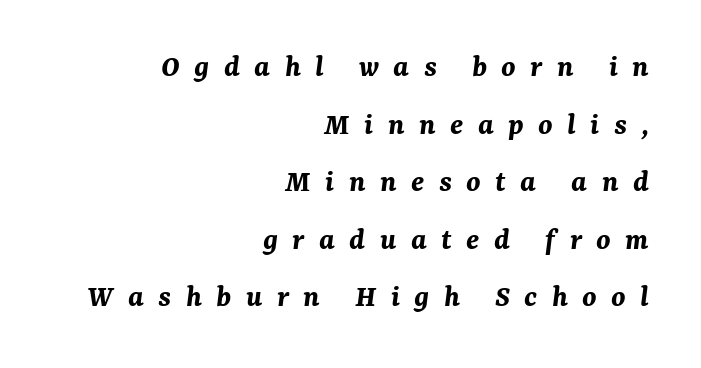
{"italic": "yes", "lean": "right", "slant_degrees": 7, "bold": "yes", "weight": "bold", "width": "normal", "stroke_contrast": "medium", "x_height": "medium", "monospaced": "no", "underline": "no", "align": "right", "line_spacing_ratio": 1.8, "letter_spacing": "wide", "letter_spacing_em": 0.45, "glyph_px": 32}
